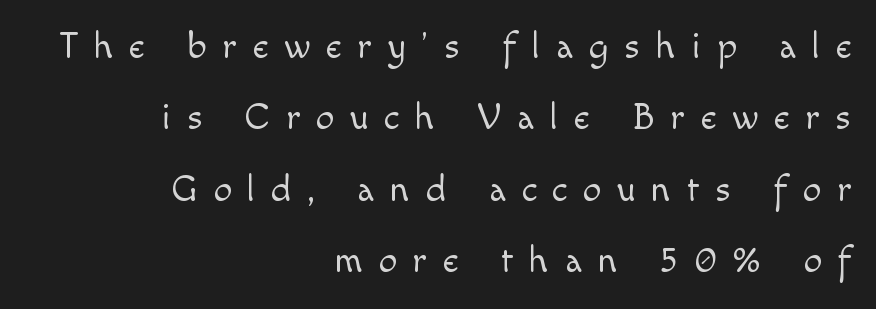
Q: Is the text bold? A: No.
Q: Is the text italic (slanted)? A: No, it is upright.
Q: Is the typeface a serif or a sans-serif typeface? A: Sans-serif.
Q: Is the text underlined? A: No.
Q: How is the paragraph aligned? A: Right-aligned.
Q: Is the spacing between letters normal or unusually wide? A: Unusually wide.
Q: Is the spacing between lines tight, normal or loose? A: Loose.
Q: Width (condensed, normal, or wide)? A: Normal.
Q: x-height? A: Small.
Q: Monospaced? A: No.
